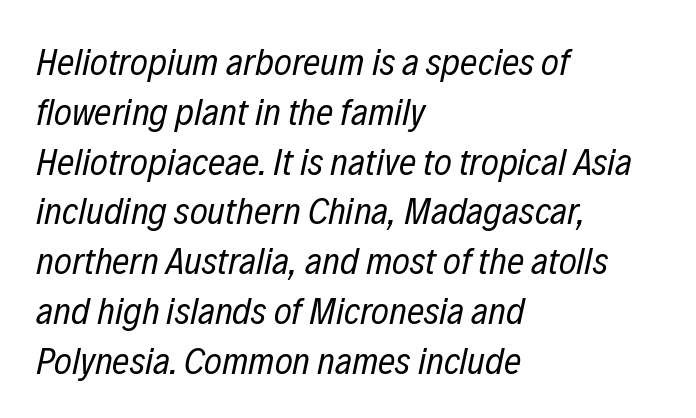
{"italic": "yes", "lean": "right", "slant_degrees": 12, "bold": "no", "weight": "regular", "width": "condensed", "stroke_contrast": "low", "x_height": "medium", "monospaced": "no", "underline": "no", "align": "left", "line_spacing": "normal", "line_spacing_ratio": 1.31, "letter_spacing": "normal", "letter_spacing_em": 0.0, "glyph_px": 38}
